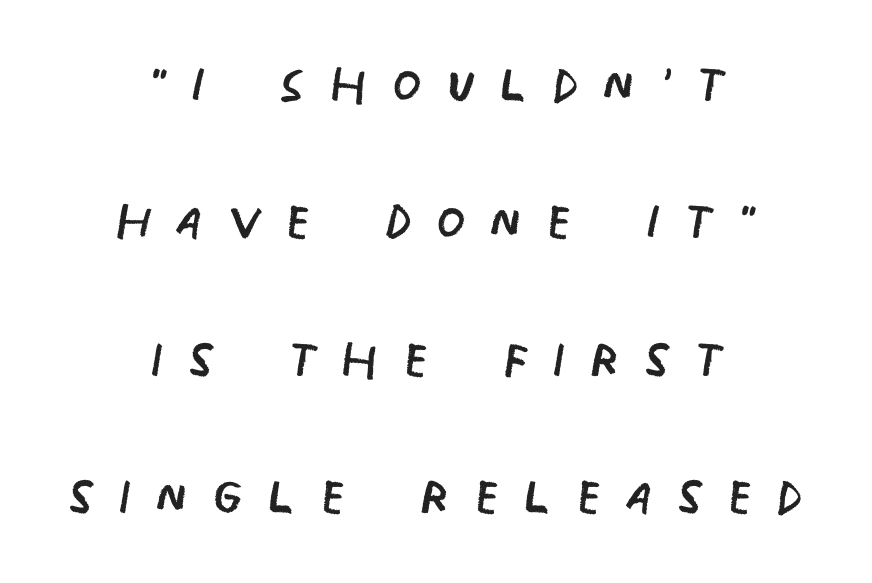
Q: Is the text bold? A: No.
Q: Is the typeface a serif or a sans-serif typeface? A: Sans-serif.
Q: Is the text underlined? A: No.
Q: How is the paragraph aligned? A: Centered.
Q: Is the spacing between letters normal or unusually wide? A: Unusually wide.
Q: Is the spacing between lines tight, normal or loose? A: Loose.
Q: Width (condensed, normal, or wide)? A: Condensed.
Q: Stroke contrast? A: Low.
Q: x-height? A: Large.
Q: Monospaced? A: No.
